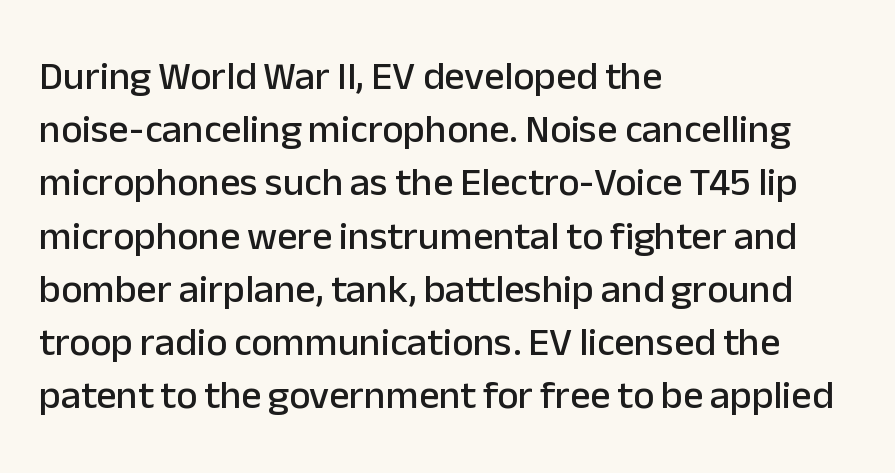
The image shows 40 px sans-serif type, upright; set left-aligned, normal line spacing (1.33x), normal letter spacing, not underlined; low stroke contrast and a medium x-height.
